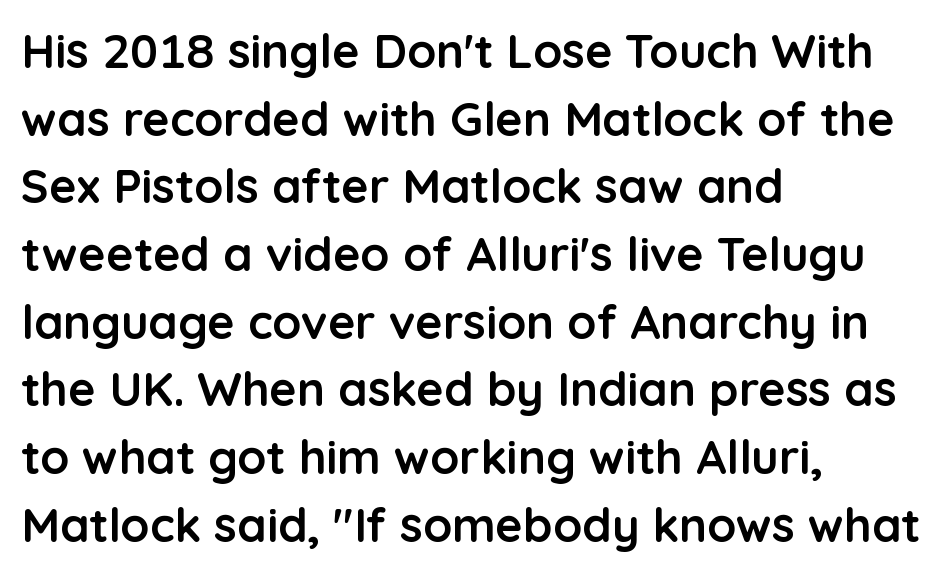
Q: Is the text bold? A: Yes.
Q: Is the text italic (slanted)? A: No, it is upright.
Q: Is the typeface a serif or a sans-serif typeface? A: Sans-serif.
Q: Is the text underlined? A: No.
Q: How is the paragraph aligned? A: Left-aligned.
Q: Is the spacing between letters normal or unusually wide? A: Normal.
Q: Is the spacing between lines tight, normal or loose? A: Normal.
Q: Width (condensed, normal, or wide)? A: Normal.
Q: Stroke contrast? A: Low.
Q: x-height? A: Medium.
Q: Monospaced? A: No.
